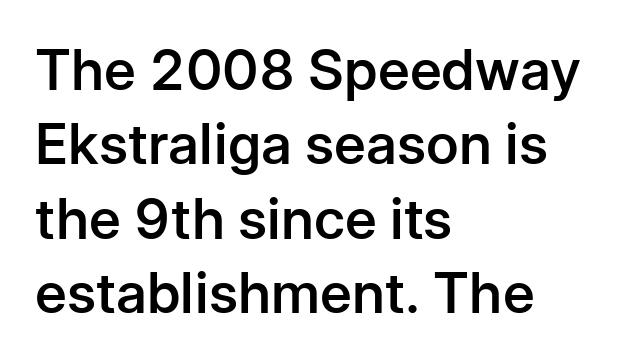
Q: Is the text bold? A: Semi-bold.
Q: Is the text italic (slanted)? A: No, it is upright.
Q: Is the typeface a serif or a sans-serif typeface? A: Sans-serif.
Q: Is the text underlined? A: No.
Q: How is the paragraph aligned? A: Left-aligned.
Q: Is the spacing between letters normal or unusually wide? A: Normal.
Q: Is the spacing between lines tight, normal or loose? A: Normal.
Q: Width (condensed, normal, or wide)? A: Normal.
Q: Stroke contrast? A: Low.
Q: x-height? A: Medium.
Q: Monospaced? A: No.
